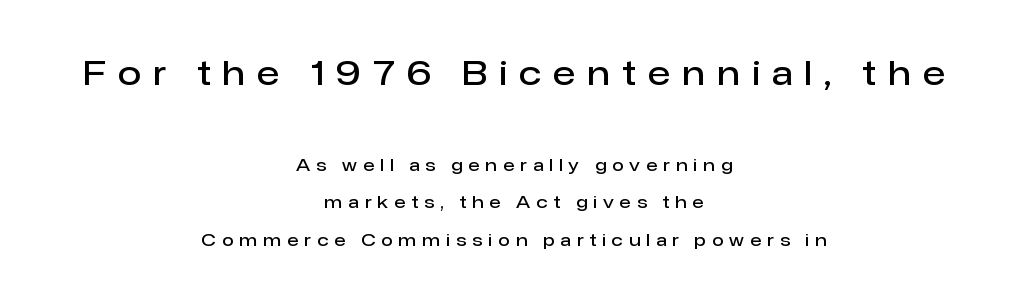
Caption: multi-line text, centered on the measure. Plain, unruled lines of type. Each new line begins a long way beneath the previous one. The rendering shows plain stroke endings on the letterforms — a sans-serif design.
